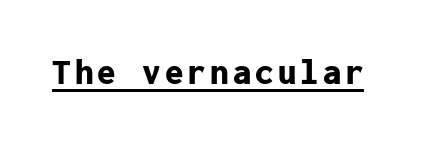
Q: Is the text bold? A: Yes.
Q: Is the text italic (slanted)? A: No, it is upright.
Q: Is the typeface a serif or a sans-serif typeface? A: Sans-serif.
Q: Is the text underlined? A: Yes.
Q: Width (condensed, normal, or wide)? A: Normal.
Q: Stroke contrast? A: Low.
Q: x-height? A: Medium.
Q: Monospaced? A: Yes.
